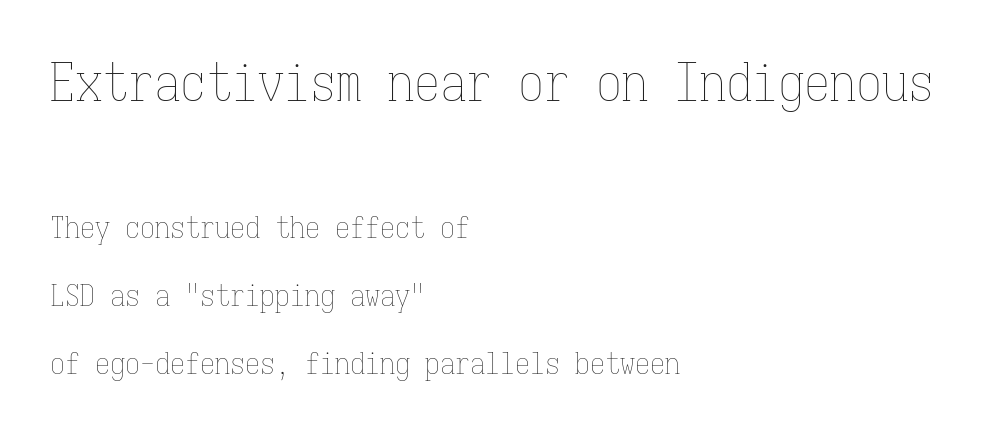
Q: Is the text bold? A: No.
Q: Is the text italic (slanted)? A: No, it is upright.
Q: Is the text underlined? A: No.
Q: How is the paragraph aligned? A: Left-aligned.
Q: Is the spacing between letters normal or unusually wide? A: Normal.
Q: Is the spacing between lines tight, normal or loose? A: Loose.
Q: Which block of text is set in a larger size, the first (top) or the second (bottom)? A: The first (top) one.
Q: Width (condensed, normal, or wide)? A: Condensed.
Q: Stroke contrast? A: Low.
Q: x-height? A: Medium.
Q: Monospaced? A: Yes.
